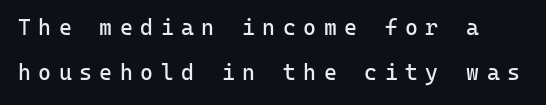
The gap between lines stays unmarked. The specimen reads as upright at a glance. The type is letterspaced generously, with wide tracking. Quick note: interline space is abundant. No heavy texture on the line: the type isn't bold.
